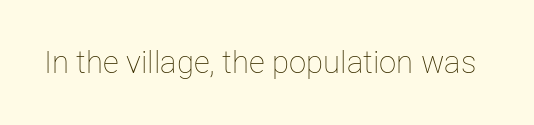
The image shows 31 px thin type, upright; set normal letter spacing, not underlined; low stroke contrast and a medium x-height.
